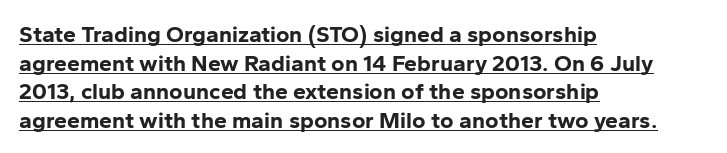
{"italic": "no", "bold": "yes", "underline": "yes", "align": "left", "line_spacing_ratio": 1.24, "letter_spacing": "normal", "letter_spacing_em": 0.0, "glyph_px": 23}
